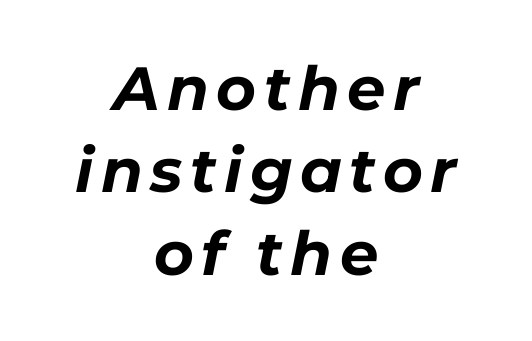
{"italic": "yes", "lean": "right", "slant_degrees": 11, "bold": "yes", "weight": "bold", "width": "normal", "stroke_contrast": "low", "x_height": "medium", "monospaced": "no", "underline": "no", "align": "center", "line_spacing": "normal", "line_spacing_ratio": 1.35, "glyph_px": 61}
